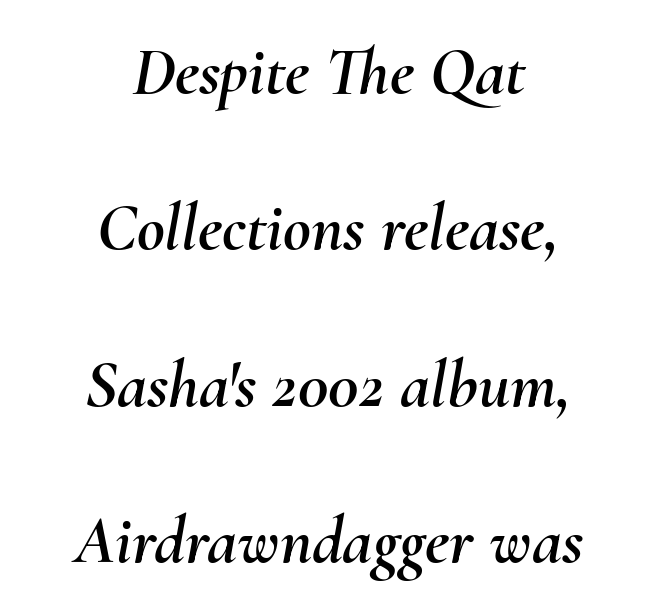
The image shows 68 px text type, italic (leaning right); set centered, loose line spacing (2.3x), normal letter spacing, not underlined; medium stroke contrast and a small x-height.
